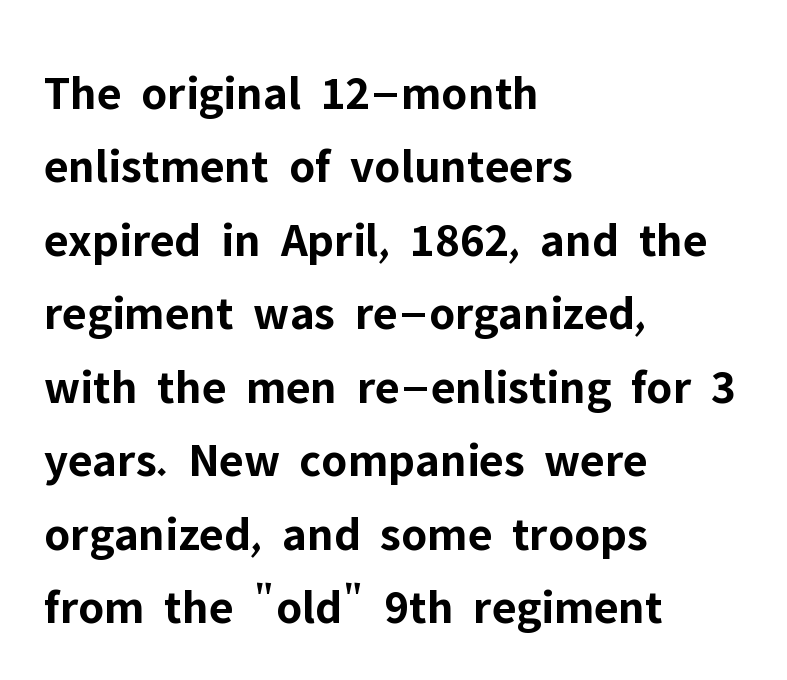
If you drew a line through each stem, it would be perfectly vertical. Thick stems and heavy bowls — unmistakably bold. The rendering shows plain stroke endings on the letterforms — a sans-serif design. If you drew a ruler down the left edge, every line would touch it. Proportional: the letters do not fall into vertical columns.
